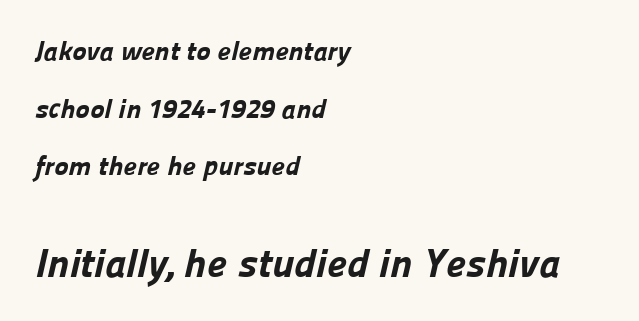
The image shows 40 px bold sans-serif type; set left-aligned, loose line spacing (2.13x), normal letter spacing, not underlined; the second (bottom) block is 1.48x larger; low stroke contrast and a medium x-height.
